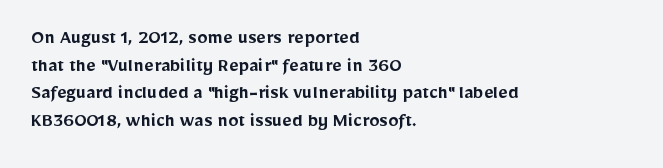
{"italic": "no", "bold": "semi", "underline": "no", "align": "left", "line_spacing": "normal", "line_spacing_ratio": 1.32, "letter_spacing": "normal", "letter_spacing_em": 0.0, "glyph_px": 21}
